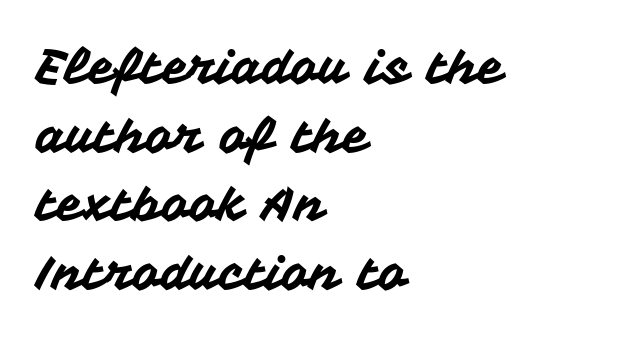
The image shows 48 px sans-serif type; set left-aligned, normal line spacing (1.43x), normal letter spacing, not underlined; medium stroke contrast and a medium x-height.
